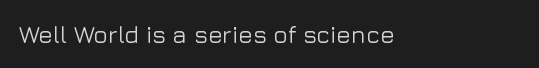
Observe the ordinary spacing: letters are neighbours, not strangers. Underline: absent. Rendered with straight, roman letterforms.
